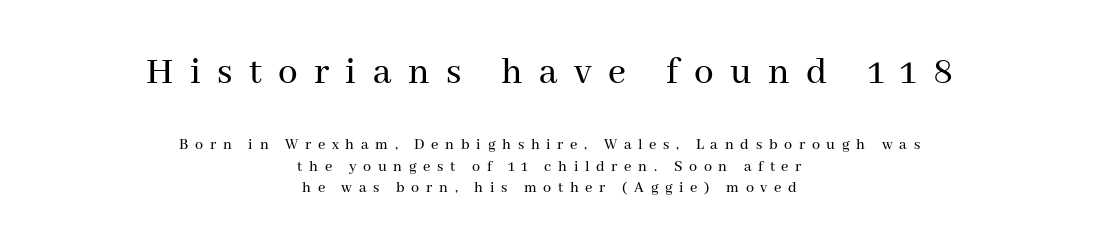
{"serif": "yes", "italic": "no", "width": "normal", "stroke_contrast": "medium", "x_height": "medium", "monospaced": "no", "underline": "no", "align": "center", "line_spacing": "normal", "line_spacing_ratio": 1.37, "letter_spacing": "wide", "letter_spacing_em": 0.42, "larger_block": "first", "size_ratio": 2.44, "glyph_px": 39}
